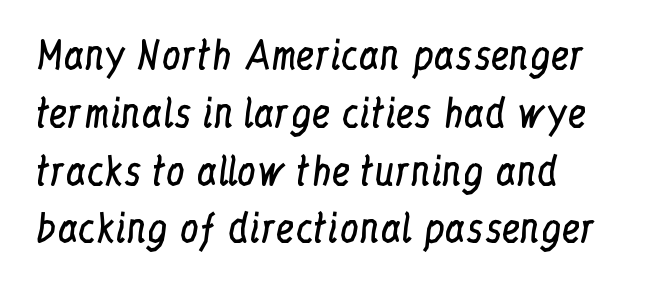
The image shows 38 px regular-weight, condensed serif type; set left-aligned, normal line spacing (1.52x), normal letter spacing, not underlined; low stroke contrast and a medium x-height.
